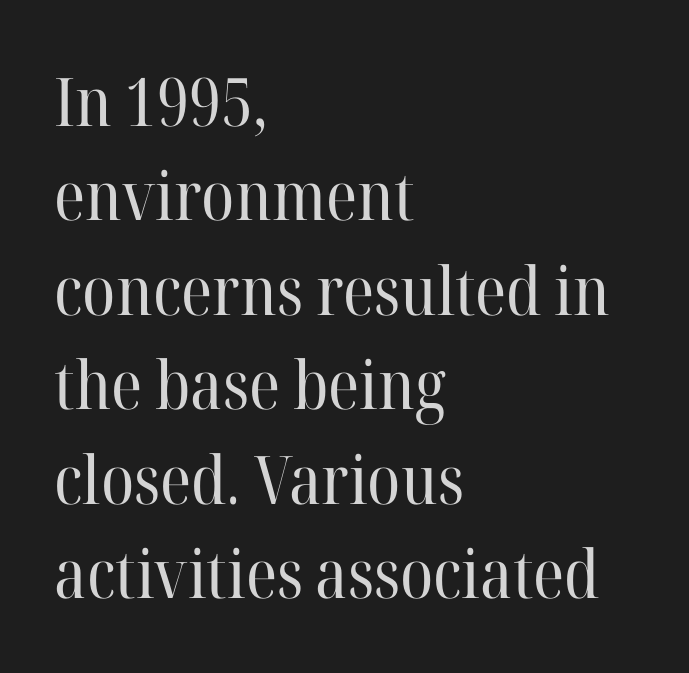
In terms of letterspacing, this is plain default setting. The passage shown is typeset with a serif family. This is roman type, the default non-slanted kind. The string is rendered with underlining switched off.
